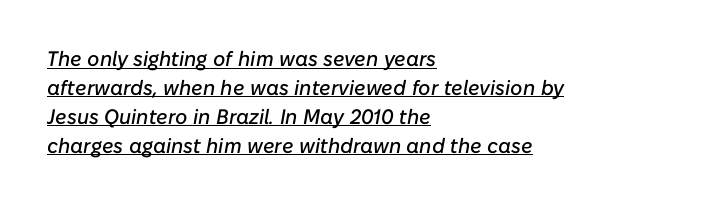
{"italic": "yes", "lean": "right", "slant_degrees": 10, "underline": "yes", "align": "left", "line_spacing": "normal", "line_spacing_ratio": 1.38, "letter_spacing": "normal", "letter_spacing_em": 0.0, "glyph_px": 21}
